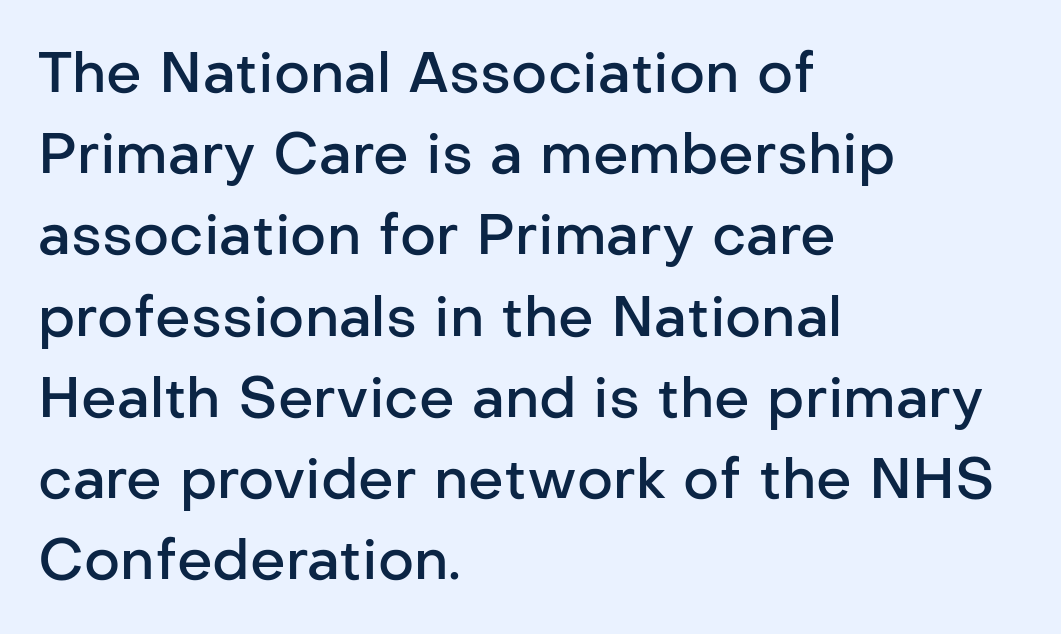
The image shows 56 px semibold sans-serif type, upright; set left-aligned, normal line spacing (1.45x), normal letter spacing, not underlined; low stroke contrast and a medium x-height.
